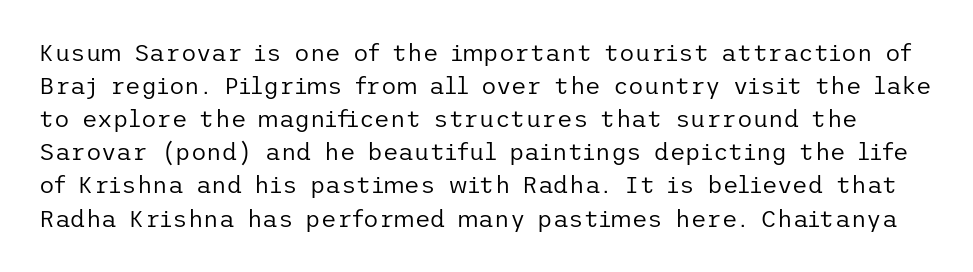
{"italic": "no", "bold": "no", "underline": "no", "line_spacing": "normal", "line_spacing_ratio": 1.38, "letter_spacing": "normal", "letter_spacing_em": 0.0, "glyph_px": 24}
